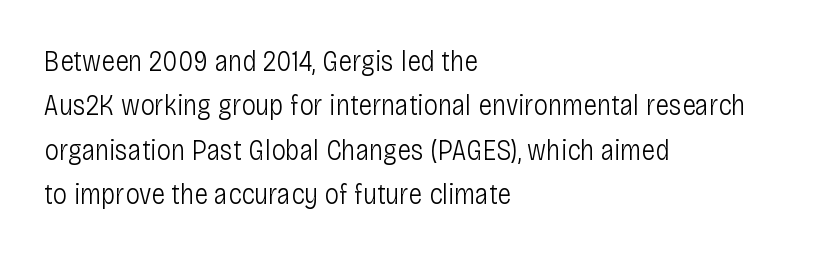
The image shows 29 px light, condensed sans-serif type, upright; set left-aligned, normal line spacing (1.53x), normal letter spacing, not underlined; low stroke contrast and a large x-height.
